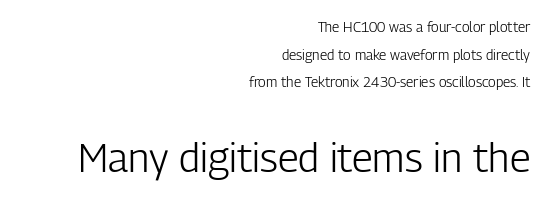
{"serif": "no", "italic": "no", "bold": "no", "weight": "light", "width": "condensed", "stroke_contrast": "low", "x_height": "medium", "monospaced": "no", "underline": "no", "align": "right", "line_spacing": "loose", "line_spacing_ratio": 1.98, "letter_spacing": "normal", "letter_spacing_em": 0.0, "larger_block": "second", "size_ratio": 2.86, "glyph_px": 40}
